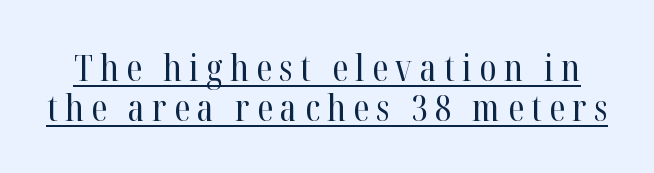
Is this a fixed-width face? No — the glyphs have proportional, varying widths. This sample uses a serif face. Italic? Not at all — the glyphs are vertical. Closely set lines give the paragraph a compact silhouette.
